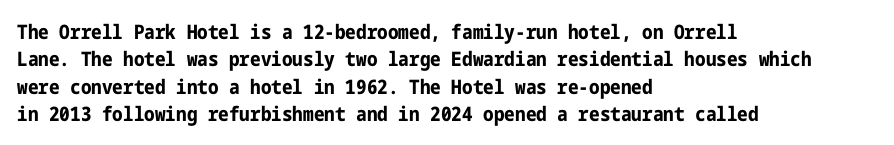
The image shows 20 px bold type, upright; set left-aligned, normal line spacing (1.37x), normal letter spacing, not underlined.
